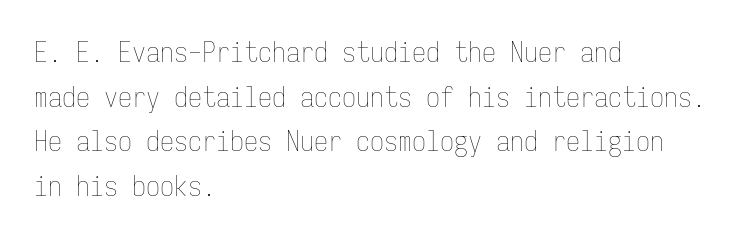
The image shows 28 px thin, condensed type, upright, monospaced; set left-aligned, normal line spacing (1.59x), normal letter spacing, not underlined; low stroke contrast and a medium x-height.
